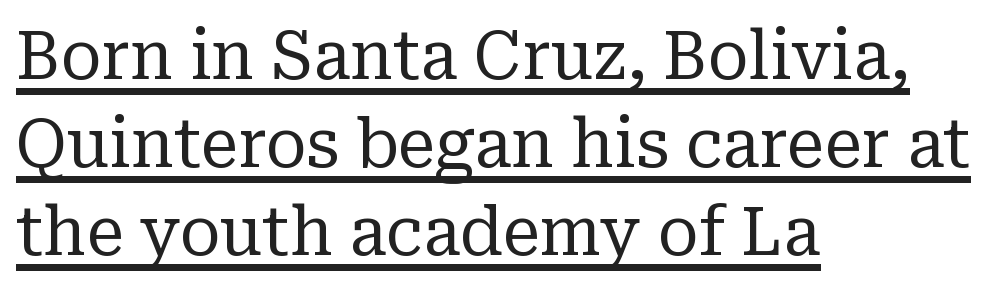
The image shows 67 px regular-weight serif type, upright; set left-aligned, normal line spacing (1.31x), normal letter spacing, underlined; low stroke contrast and a medium x-height.
